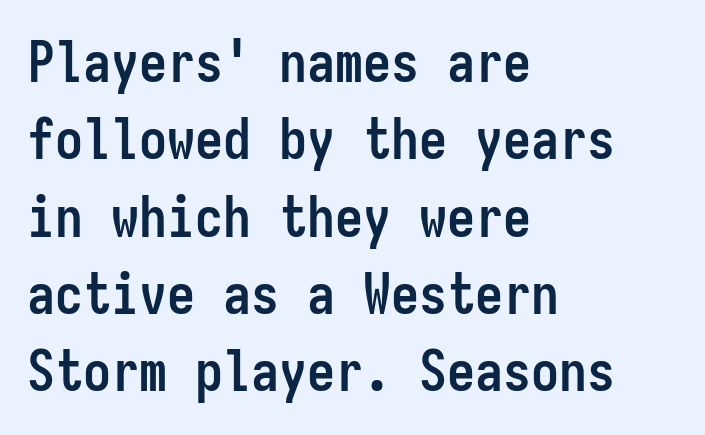
{"serif": "no", "italic": "no", "bold": "yes", "weight": "semibold", "width": "condensed", "stroke_contrast": "low", "x_height": "medium", "monospaced": "yes", "underline": "no", "align": "left", "line_spacing": "normal", "line_spacing_ratio": 1.38, "letter_spacing": "normal", "letter_spacing_em": 0.0, "glyph_px": 56}
